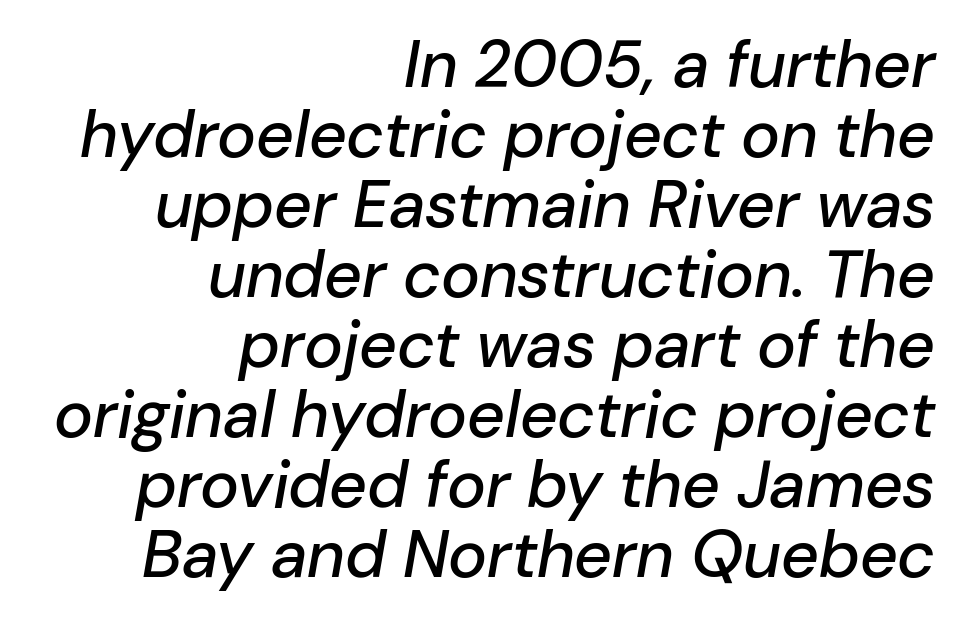
Q: Is the text italic (slanted)? A: Yes, it leans right by about 10 degrees.
Q: Is the text underlined? A: No.
Q: How is the paragraph aligned? A: Right-aligned.
Q: Is the spacing between letters normal or unusually wide? A: Normal.
Q: Is the spacing between lines tight, normal or loose? A: Tight.
Q: Width (condensed, normal, or wide)? A: Normal.
Q: Stroke contrast? A: Low.
Q: x-height? A: Medium.
Q: Monospaced? A: No.
